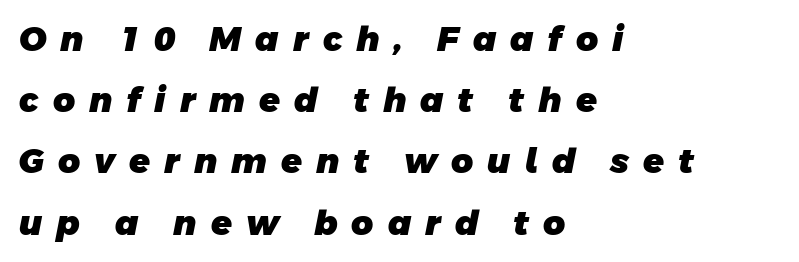
{"serif": "no", "bold": "yes", "weight": "heavy", "width": "normal", "stroke_contrast": "low", "x_height": "large", "monospaced": "no", "underline": "no", "align": "left", "line_spacing_ratio": 1.8, "letter_spacing": "wide", "letter_spacing_em": 0.41, "glyph_px": 34}
